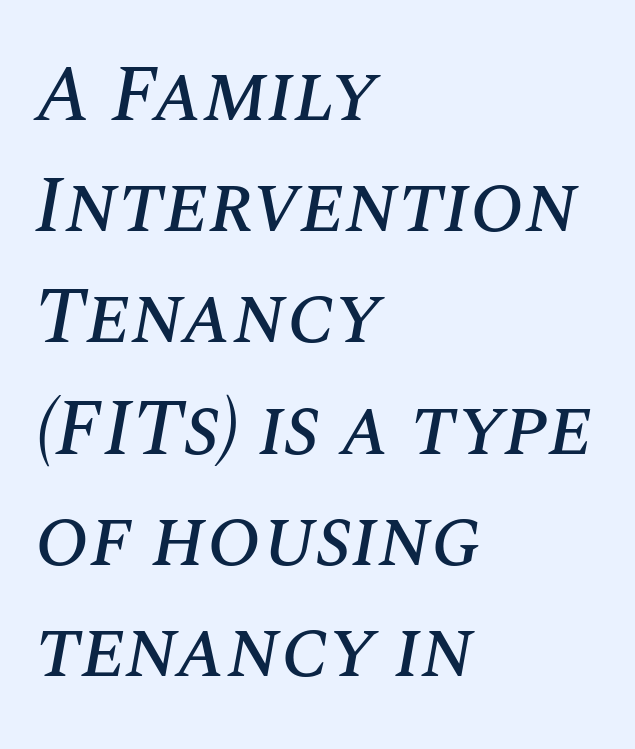
Q: Is the text italic (slanted)? A: Yes, it leans right by about 10 degrees.
Q: Is the text underlined? A: No.
Q: How is the paragraph aligned? A: Left-aligned.
Q: Is the spacing between letters normal or unusually wide? A: Normal.
Q: Is the spacing between lines tight, normal or loose? A: Normal.
Q: Width (condensed, normal, or wide)? A: Normal.
Q: Stroke contrast? A: Medium.
Q: x-height? A: Large.
Q: Monospaced? A: No.
